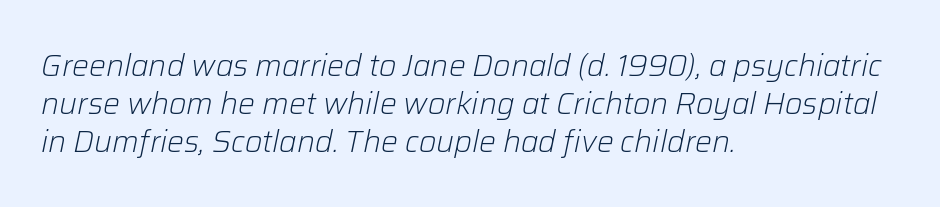
{"italic": "yes", "lean": "right", "slant_degrees": 12, "bold": "no", "weight": "light", "width": "normal", "stroke_contrast": "low", "x_height": "medium", "monospaced": "no", "underline": "no", "align": "left", "line_spacing": "normal", "line_spacing_ratio": 1.26, "letter_spacing": "normal", "letter_spacing_em": 0.0, "glyph_px": 30}
